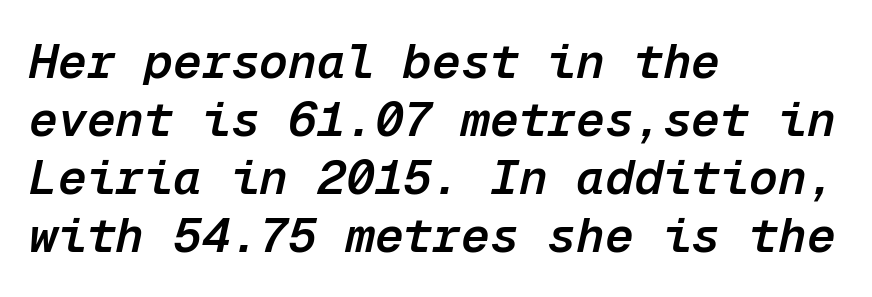
Q: Is the text bold? A: Semi-bold.
Q: Is the text italic (slanted)? A: Yes, it leans right by about 12 degrees.
Q: Is the text underlined? A: No.
Q: How is the paragraph aligned? A: Left-aligned.
Q: Is the spacing between letters normal or unusually wide? A: Normal.
Q: Width (condensed, normal, or wide)? A: Normal.
Q: Stroke contrast? A: Low.
Q: x-height? A: Medium.
Q: Monospaced? A: Yes.
